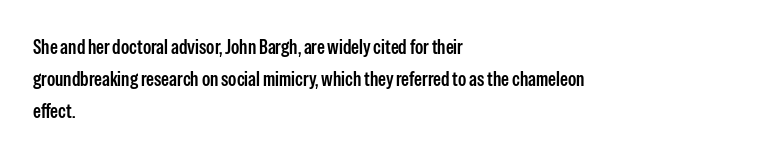
The image shows 20 px text type, upright; set left-aligned, normal line spacing (1.59x), normal letter spacing, not underlined.
